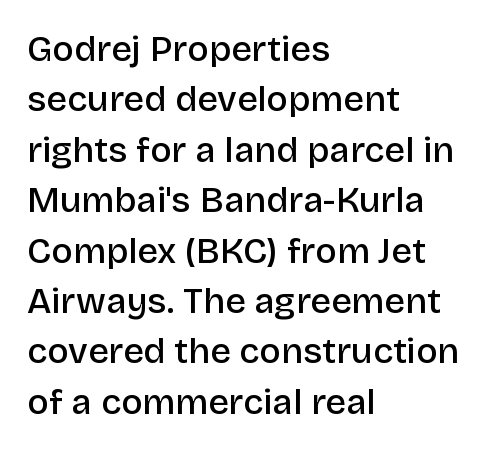
The font is running at a semibold setting, under full bold. A typesetter would call this leading conventional body-copy spacing. Look at the bottom of the vertical strokes: they stop flat, with no serifs. The letters sit at their default tracking, neither squeezed nor spread.
